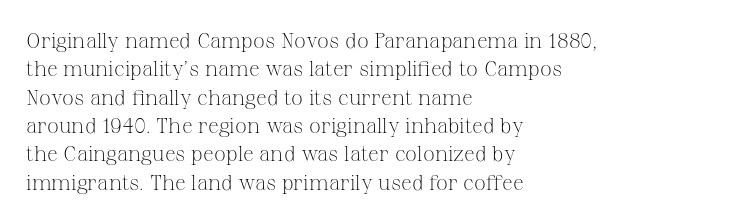
Q: Is the text bold? A: No.
Q: Is the text italic (slanted)? A: No, it is upright.
Q: Is the text underlined? A: No.
Q: How is the paragraph aligned? A: Left-aligned.
Q: Is the spacing between letters normal or unusually wide? A: Normal.
Q: Is the spacing between lines tight, normal or loose? A: Normal.
